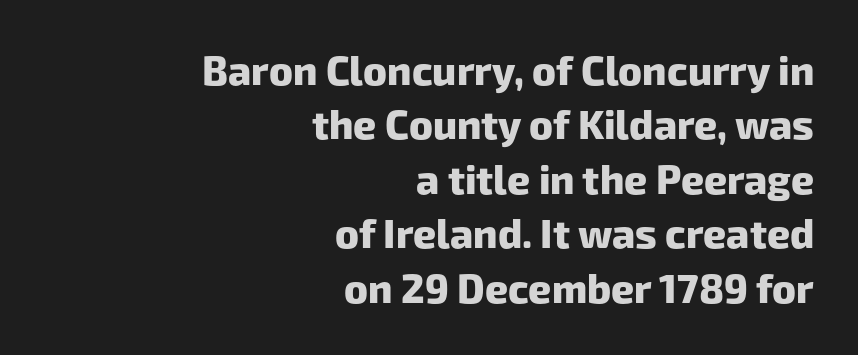
Heft: maximum for text — a bold. Words appear dense and cohesive because spacing is normal. The passage shown is typed in a proportional face where columns would drift. Horizontal alignment here is rightward, an uncommon choice for prose. The rendering shows plain stroke endings on the letterforms — a sans-serif design. Baseline-to-baseline distance is the conventional proportion of letter height.
